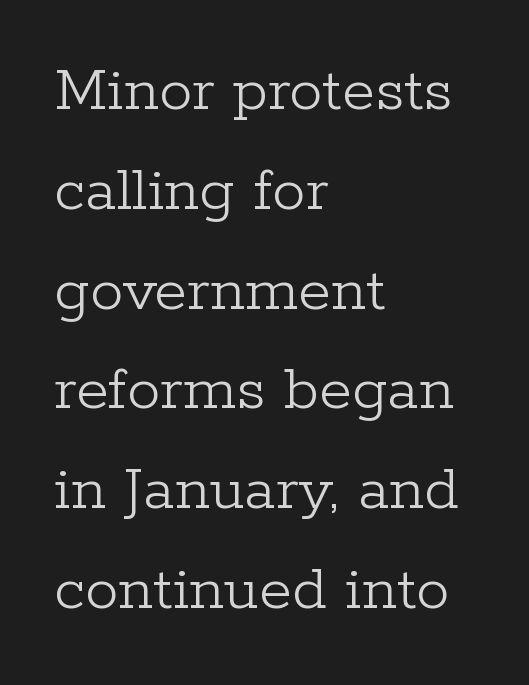
{"serif": "yes", "italic": "no", "bold": "no", "weight": "light", "width": "normal", "stroke_contrast": "low", "x_height": "medium", "monospaced": "no", "underline": "no", "align": "left", "line_spacing": "normal", "line_spacing_ratio": 1.49, "letter_spacing": "normal", "letter_spacing_em": 0.0, "glyph_px": 67}
